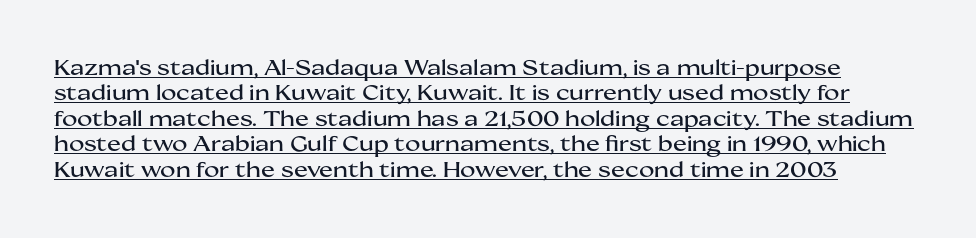
The image shows 21 px text type, upright; set line spacing 1.21x, normal letter spacing, underlined.
